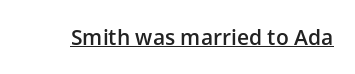
Q: Is the text bold? A: Semi-bold.
Q: Is the text italic (slanted)? A: No, it is upright.
Q: Is the text underlined? A: Yes.
Q: Is the spacing between letters normal or unusually wide? A: Normal.
